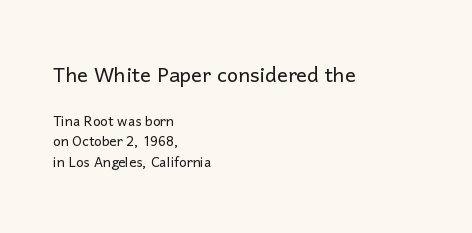
Q: Is the text bold? A: No.
Q: Is the text italic (slanted)? A: No, it is upright.
Q: Is the text underlined? A: No.
Q: How is the paragraph aligned? A: Left-aligned.
Q: Is the spacing between letters normal or unusually wide? A: Normal.
Q: Is the spacing between lines tight, normal or loose? A: Tight.
Q: Which block of text is set in a larger size, the first (top) or the second (bottom)? A: The first (top) one.
